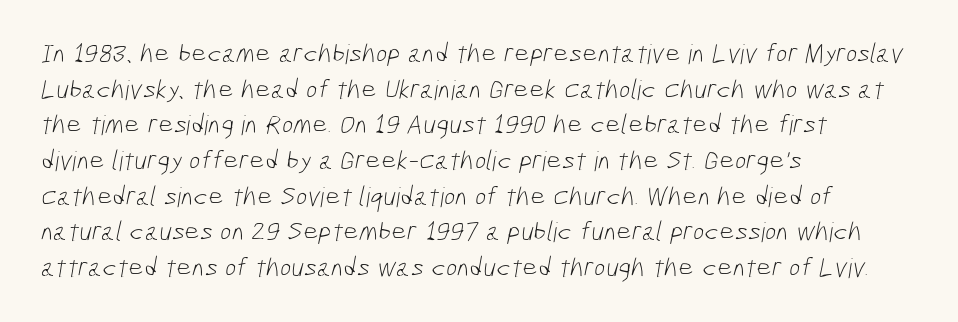
Q: Is the text bold? A: No.
Q: Is the text underlined? A: No.
Q: How is the paragraph aligned? A: Left-aligned.
Q: Is the spacing between letters normal or unusually wide? A: Normal.
Q: Is the spacing between lines tight, normal or loose? A: Normal.
